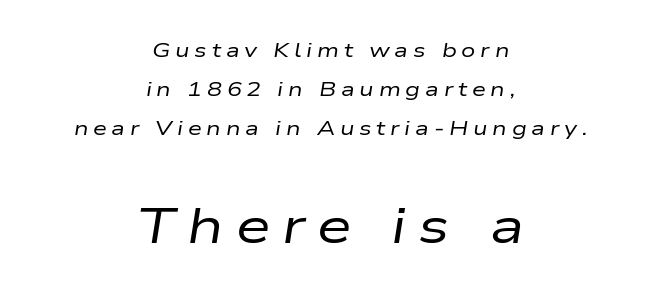
{"italic": "yes", "lean": "right", "slant_degrees": 9, "bold": "no", "weight": "regular", "width": "wide", "stroke_contrast": "low", "x_height": "medium", "monospaced": "no", "underline": "no", "align": "center", "line_spacing": "loose", "line_spacing_ratio": 1.94, "letter_spacing": "wide", "letter_spacing_em": 0.24, "larger_block": "second", "size_ratio": 2.5, "glyph_px": 50}
